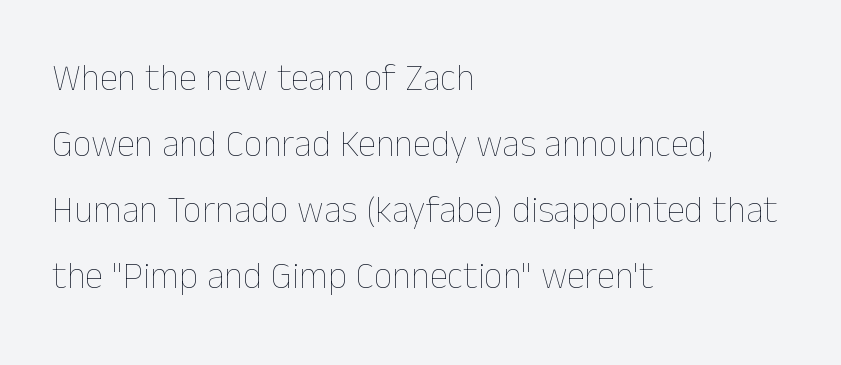
Letters rest on an invisible, unmarked baseline. In terms of posture, this sample is upright. The letters advance in unequal steps, a hallmark of proportional type. Ink coverage per letter is moderate at most.
